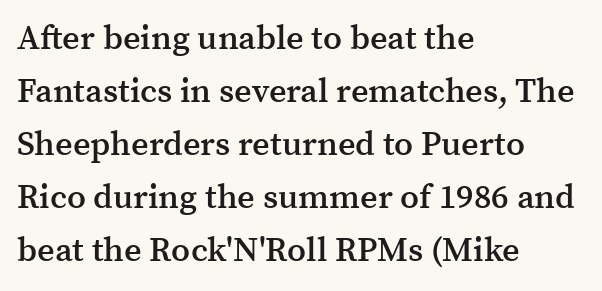
The image shows 34 px semibold serif type, upright; set left-aligned, normal line spacing (1.56x), normal letter spacing, not underlined; medium stroke contrast and a medium x-height.
